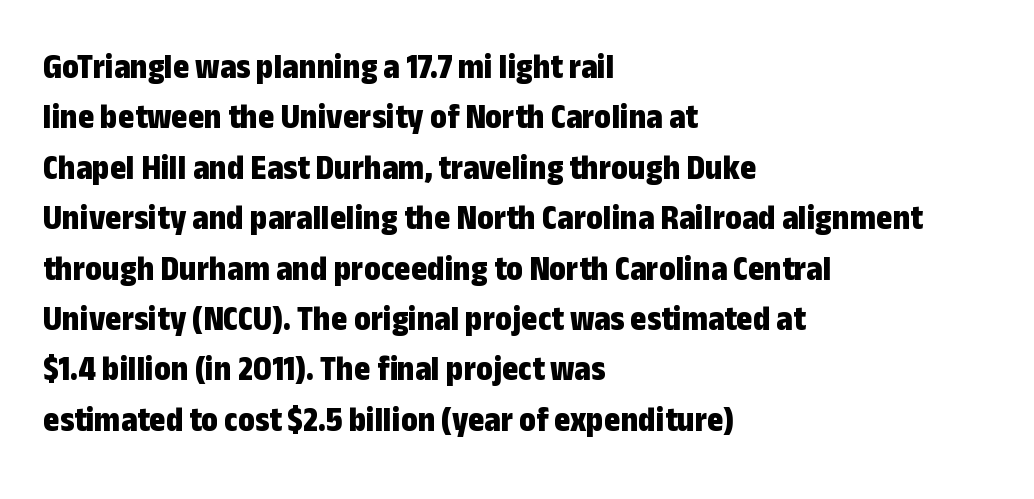
The image shows 35 px bold, condensed sans-serif type, upright; set left-aligned, normal line spacing (1.44x), normal letter spacing, not underlined; low stroke contrast and a medium x-height.
